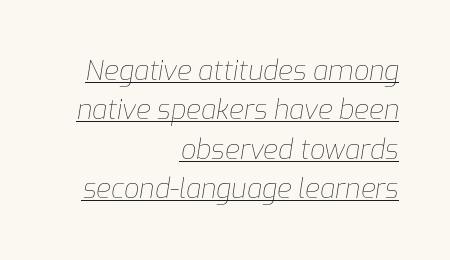
The image shows 27 px text type, italic (leaning right); set right-aligned, normal line spacing (1.46x), normal letter spacing, underlined.
